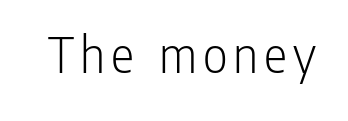
Q: Is the text bold? A: No.
Q: Is the text italic (slanted)? A: No, it is upright.
Q: Is the typeface a serif or a sans-serif typeface? A: Sans-serif.
Q: Is the text underlined? A: No.
Q: Width (condensed, normal, or wide)? A: Condensed.
Q: Stroke contrast? A: Low.
Q: x-height? A: Medium.
Q: Monospaced? A: No.
